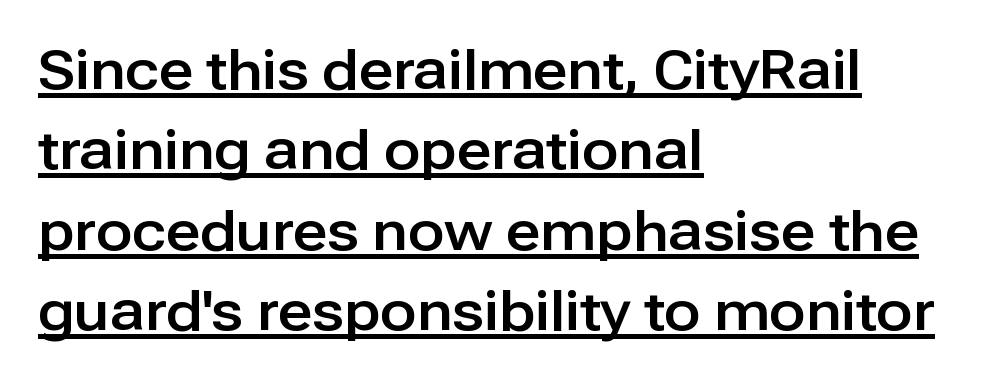
These lines were composed using upright roman letters. A typesetter would call this proportional, since set widths differ per character. The passage shown is underscored from start to finish. The horizontal fit of the characters is conventional and even. Line spacing here is normal. This sample is left-justified, so line endings fall wherever the words run out.
